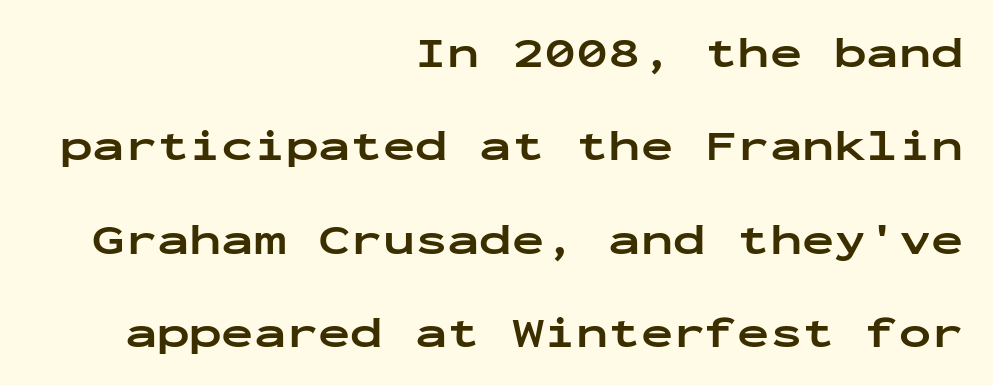
Q: Is the text bold? A: Yes.
Q: Is the text italic (slanted)? A: No, it is upright.
Q: Is the typeface a serif or a sans-serif typeface? A: Sans-serif.
Q: Is the text underlined? A: No.
Q: How is the paragraph aligned? A: Right-aligned.
Q: Is the spacing between letters normal or unusually wide? A: Normal.
Q: Is the spacing between lines tight, normal or loose? A: Loose.
Q: Width (condensed, normal, or wide)? A: Wide.
Q: Stroke contrast? A: Low.
Q: x-height? A: Medium.
Q: Monospaced? A: Yes.
